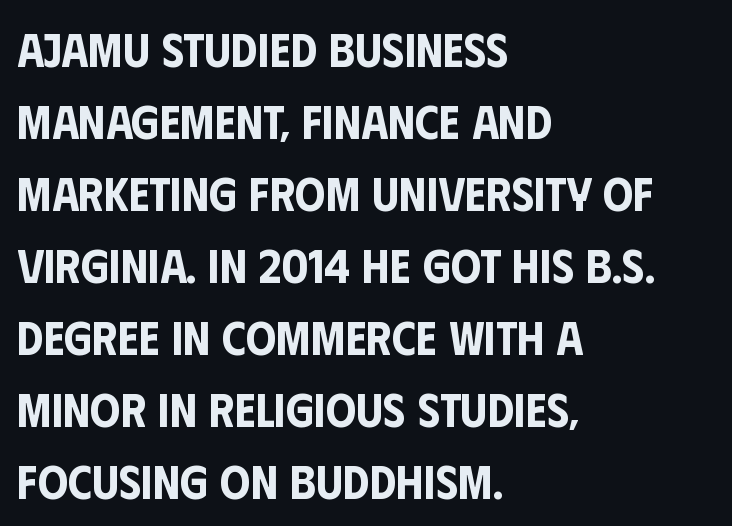
Does the lettering tilt? It doesn't — this is upright. This sample uses plain, unmodified letter spacing. No word sits above an underline. Regarding serifs, this sample does without them. Looks like regular typesetting: each glyph gets only the width it needs.
